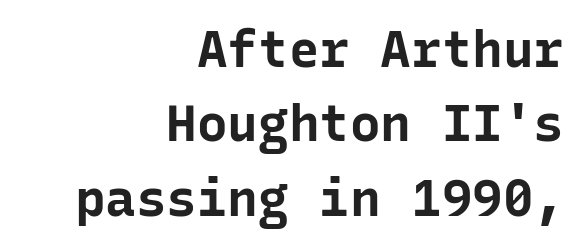
The image shows 51 px bold sans-serif type, upright, monospaced; set right-aligned, normal line spacing (1.46x), normal letter spacing, not underlined; low stroke contrast and a medium x-height.
